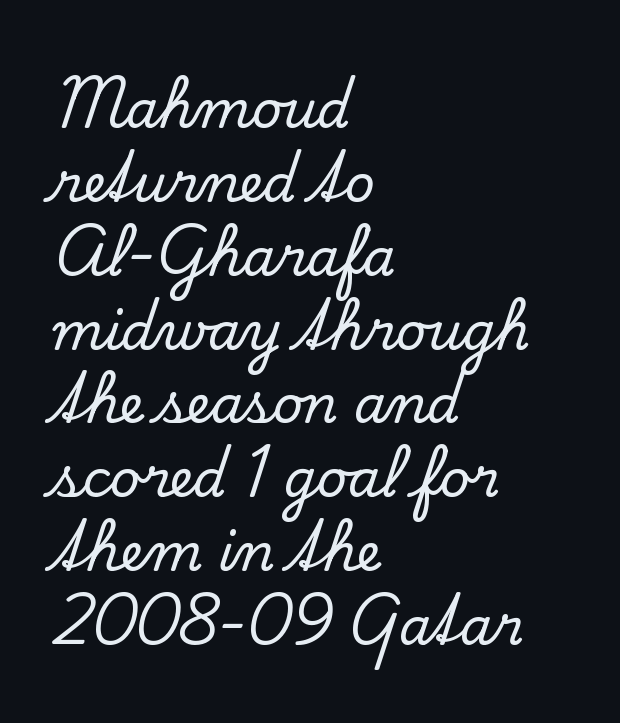
Q: Is the text italic (slanted)? A: Yes.
Q: Is the typeface a serif or a sans-serif typeface? A: Serif.
Q: Is the text underlined? A: No.
Q: How is the paragraph aligned? A: Left-aligned.
Q: Is the spacing between letters normal or unusually wide? A: Normal.
Q: Is the spacing between lines tight, normal or loose? A: Normal.
Q: Width (condensed, normal, or wide)? A: Normal.
Q: Stroke contrast? A: Low.
Q: x-height? A: Small.
Q: Monospaced? A: No.
